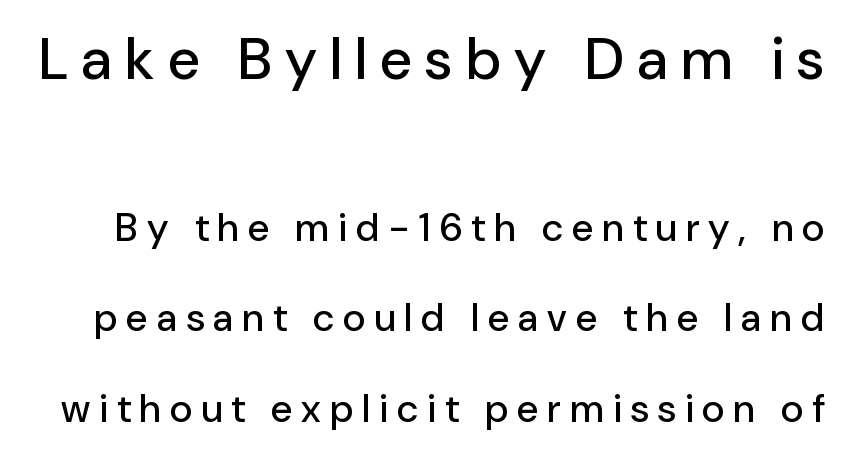
Q: Is the text italic (slanted)? A: No, it is upright.
Q: Is the typeface a serif or a sans-serif typeface? A: Sans-serif.
Q: Is the text underlined? A: No.
Q: Is the spacing between letters normal or unusually wide? A: Unusually wide.
Q: Is the spacing between lines tight, normal or loose? A: Loose.
Q: Which block of text is set in a larger size, the first (top) or the second (bottom)? A: The first (top) one.
Q: Width (condensed, normal, or wide)? A: Normal.
Q: Stroke contrast? A: Low.
Q: x-height? A: Medium.
Q: Monospaced? A: No.
